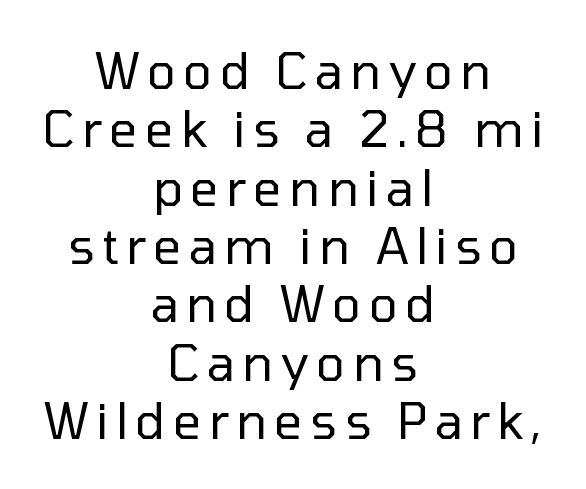
Unmarked baselines from the first word to the last. What kind of face is this? One without serifs — a sans. You could not count columns in this text — the font is proportionally spaced. No extra ink here — the face is not bold. The lettering stays uniformly vertical, giving the passage a roman look.
